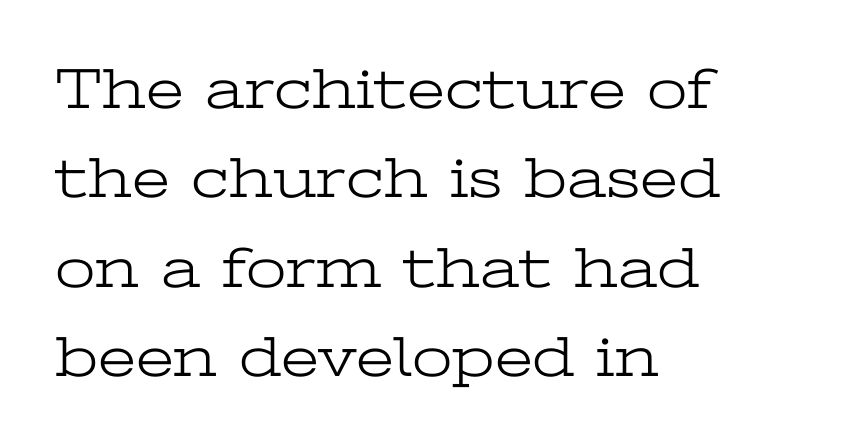
This is not heavy type; no bold has been used. Style check: upright. This sample keeps an unexceptional amount of space between lines. Default kerning and tracking; the words read as compact shapes.
